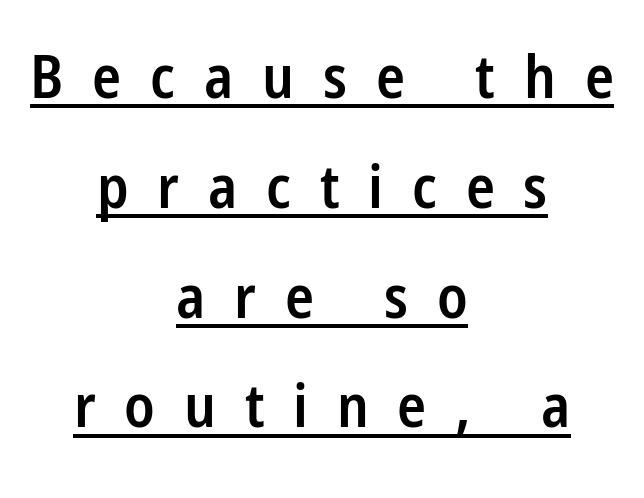
{"serif": "no", "italic": "no", "bold": "semi", "weight": "semibold", "width": "condensed", "stroke_contrast": "low", "x_height": "medium", "monospaced": "no", "underline": "yes", "align": "center", "line_spacing_ratio": 1.83, "letter_spacing": "wide", "letter_spacing_em": 0.48, "glyph_px": 60}
